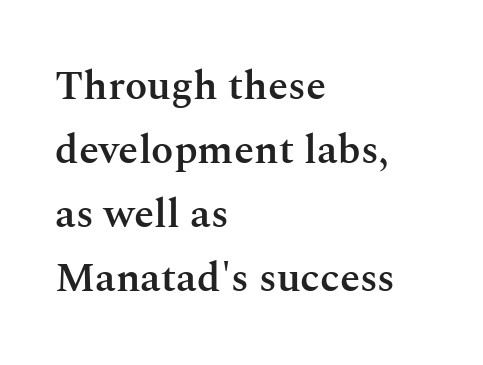
Q: Is the text bold? A: Semi-bold.
Q: Is the text italic (slanted)? A: No, it is upright.
Q: Is the typeface a serif or a sans-serif typeface? A: Serif.
Q: Is the text underlined? A: No.
Q: How is the paragraph aligned? A: Left-aligned.
Q: Is the spacing between letters normal or unusually wide? A: Normal.
Q: Is the spacing between lines tight, normal or loose? A: Normal.
Q: Width (condensed, normal, or wide)? A: Normal.
Q: Stroke contrast? A: Medium.
Q: x-height? A: Medium.
Q: Monospaced? A: No.
